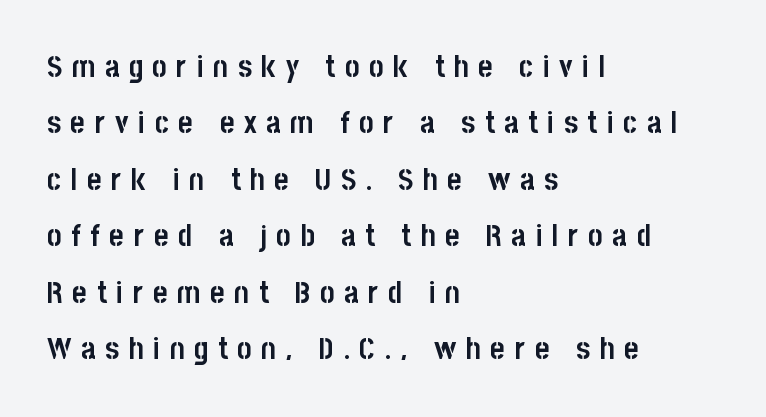
Q: Is the text bold? A: Yes.
Q: Is the text italic (slanted)? A: No, it is upright.
Q: Is the typeface a serif or a sans-serif typeface? A: Sans-serif.
Q: Is the text underlined? A: No.
Q: How is the paragraph aligned? A: Left-aligned.
Q: Is the spacing between letters normal or unusually wide? A: Unusually wide.
Q: Width (condensed, normal, or wide)? A: Condensed.
Q: Stroke contrast? A: Low.
Q: x-height? A: Large.
Q: Monospaced? A: No.
